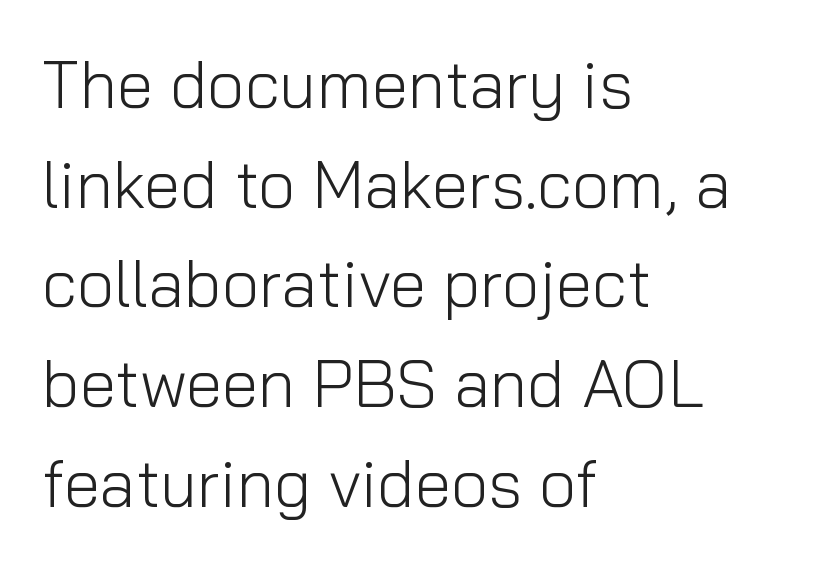
The image shows 66 px light sans-serif type, upright; set left-aligned, normal line spacing (1.51x), normal letter spacing, not underlined; low stroke contrast and a medium x-height.
